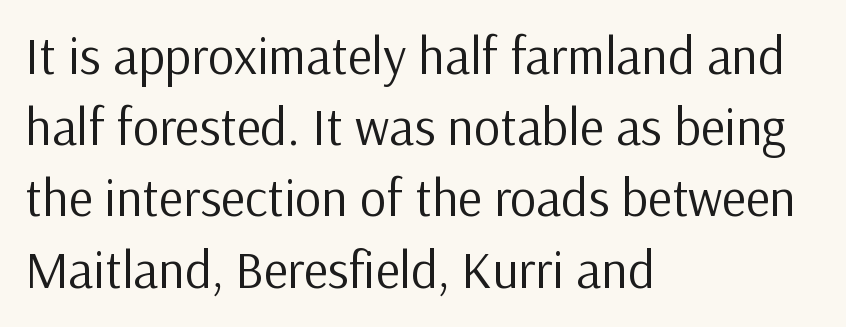
The image shows 52 px regular-weight sans-serif type, upright; set left-aligned, normal line spacing (1.37x), normal letter spacing, not underlined; low stroke contrast and a medium x-height.
